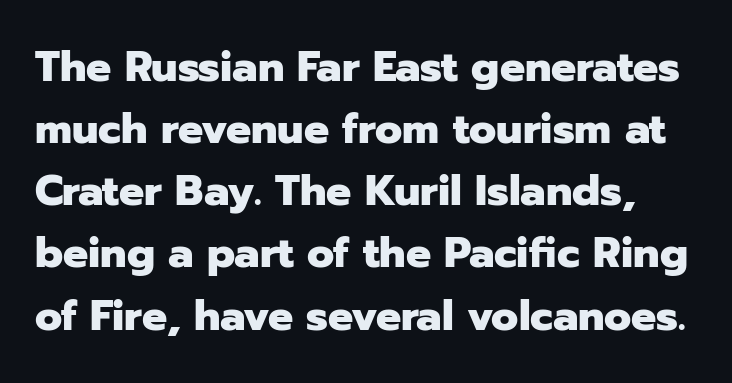
The image shows 42 px heavy sans-serif type, upright; set normal line spacing (1.48x), normal letter spacing, not underlined; low stroke contrast and a medium x-height.
